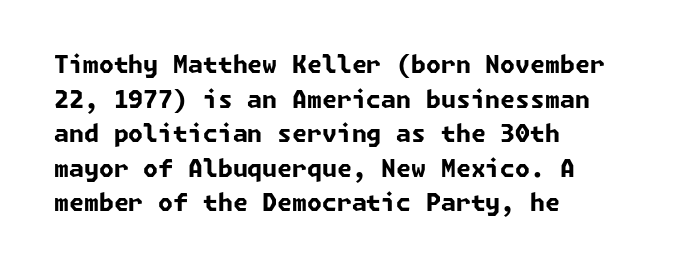
The block of text has a typical density, with ordinary space between rows. Typesetter's note: full bold, strokes at maximum text heaviness. Compared with typical body copy, the letter spacing here is the same. Casual observation: everything's shoved over to the left.
